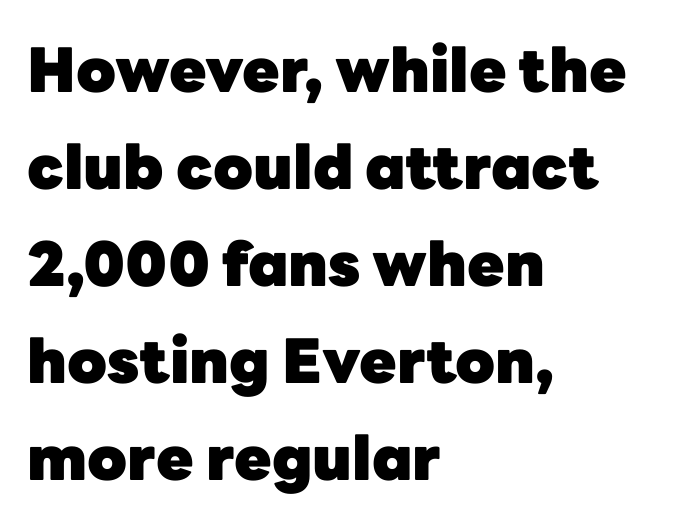
{"serif": "no", "italic": "no", "bold": "yes", "weight": "heavy", "width": "normal", "stroke_contrast": "low", "x_height": "medium", "monospaced": "no", "underline": "no", "align": "left", "line_spacing": "normal", "line_spacing_ratio": 1.59, "letter_spacing": "normal", "letter_spacing_em": 0.0, "glyph_px": 61}
